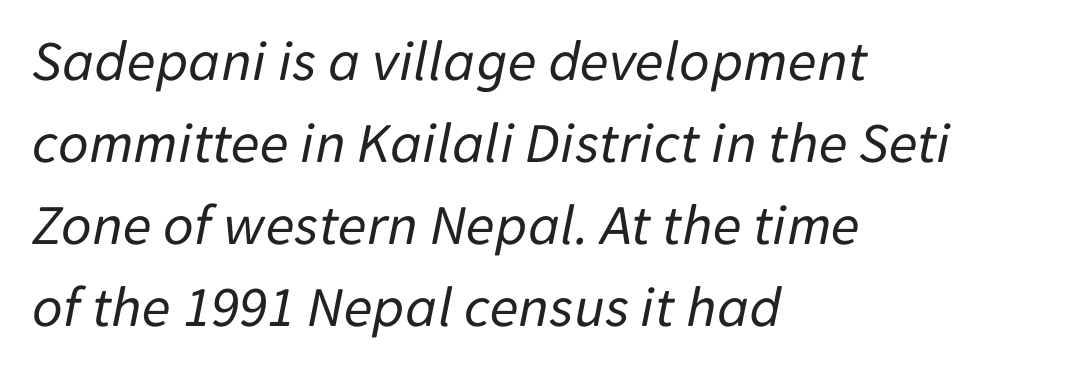
{"italic": "yes", "lean": "right", "slant_degrees": 11, "bold": "no", "weight": "regular", "width": "normal", "stroke_contrast": "low", "x_height": "medium", "monospaced": "no", "underline": "no", "align": "left", "line_spacing": "normal", "line_spacing_ratio": 1.39, "letter_spacing": "normal", "letter_spacing_em": 0.0, "glyph_px": 59}
